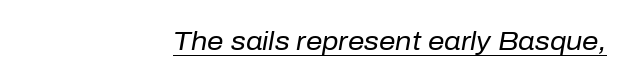
The image shows 26 px text type, italic (leaning right); set right-aligned, normal letter spacing, underlined.
